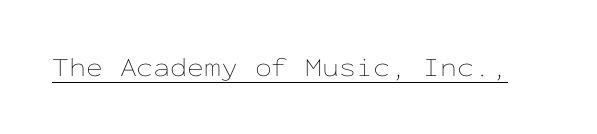
{"italic": "no", "bold": "no", "underline": "yes", "letter_spacing": "normal", "letter_spacing_em": 0.0, "glyph_px": 27}
